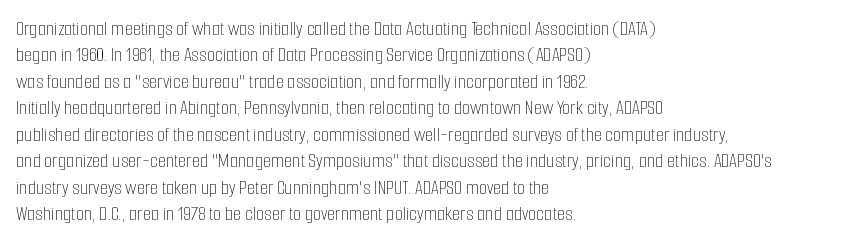
The image shows 21 px text type, upright; set left-aligned, normal line spacing (1.26x), normal letter spacing, not underlined.
